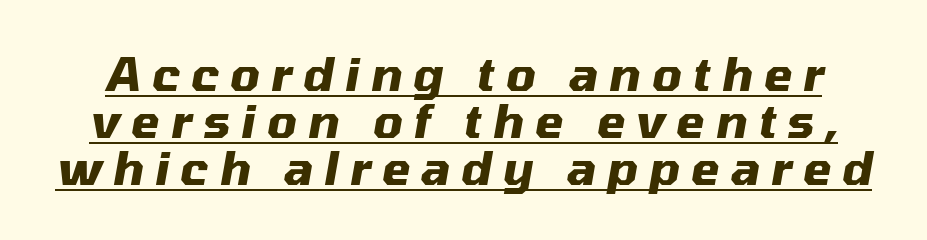
The face used here appears with an underline applied. Leading: reduced. Every character sits at an angle, as italics do. The letterforms stand isolated, each surrounded by extra space. Note the varied advance widths — an 'i' is clearly narrower than an 'm'. The typesetting leans heavy: a genuine bold.
